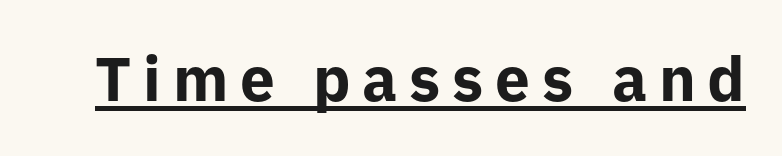
The image shows 62 px bold sans-serif type, upright; set underlined; low stroke contrast and a medium x-height.
